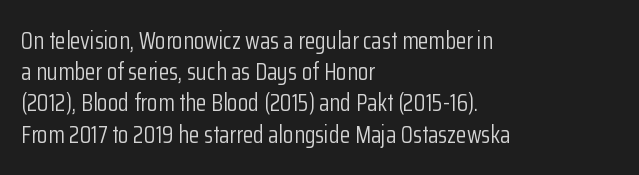
The ragged edge is on the right, which tells us the setting is flush left. The passage shown is not underscored anywhere. These lines were composed using upright roman letters. This sample uses plain, unmodified letter spacing. Reading down the column, the eye jumps a familiar distance to each next line.
